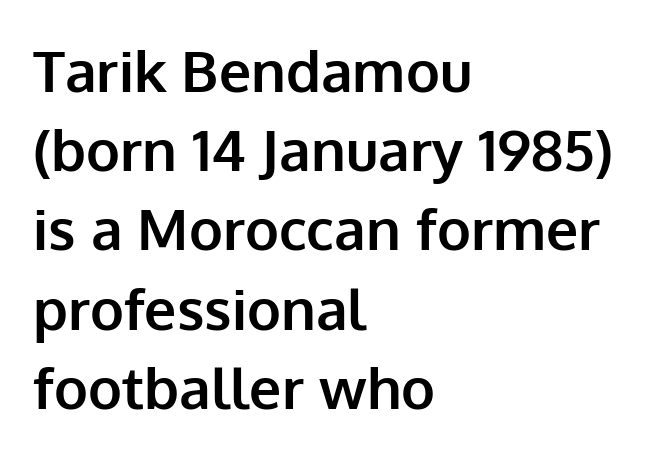
Here the glyphs are tracked normally, forming tight word shapes. Descenders hang freely into open space. The glyphs in this specimen are sans serif. The rendering uses a moderate line-height, typical for paragraphs. You could not count columns in this text — the font is proportionally spaced.
